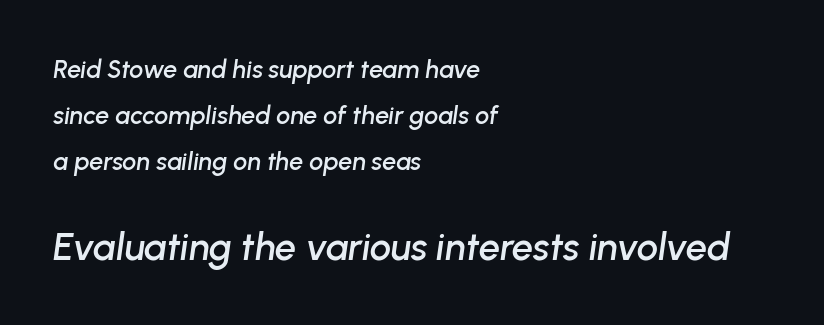
Whoever set this made the second block the dominant, larger element. The specimen omits any rule beneath the text block's lines. Casual observation: everything's shoved over to the left. Looks like regular typesetting: each glyph gets only the width it needs.
